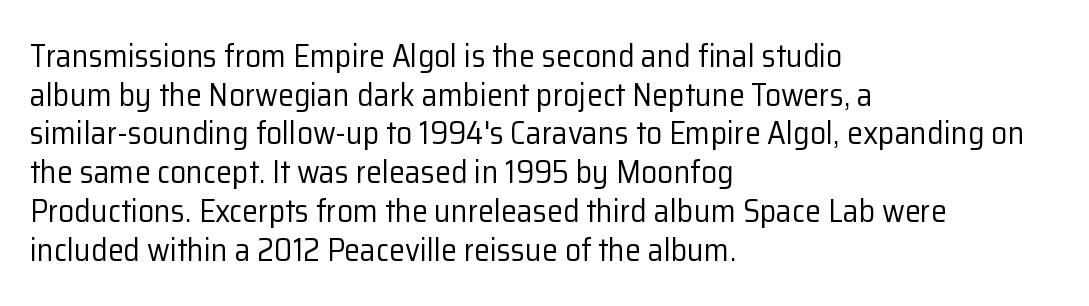
The image shows 32 px regular-weight sans-serif type, upright; set left-aligned, line spacing 1.21x, normal letter spacing, not underlined; low stroke contrast and a medium x-height.
